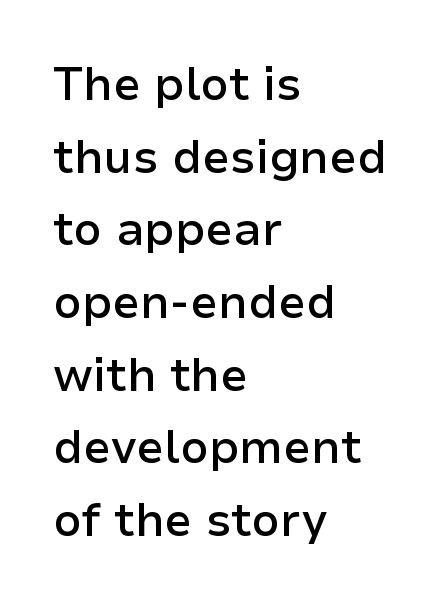
Q: Is the text bold? A: Semi-bold.
Q: Is the text italic (slanted)? A: No, it is upright.
Q: Is the typeface a serif or a sans-serif typeface? A: Sans-serif.
Q: Is the text underlined? A: No.
Q: How is the paragraph aligned? A: Left-aligned.
Q: Is the spacing between letters normal or unusually wide? A: Normal.
Q: Is the spacing between lines tight, normal or loose? A: Normal.
Q: Width (condensed, normal, or wide)? A: Normal.
Q: Stroke contrast? A: Low.
Q: x-height? A: Medium.
Q: Monospaced? A: No.
